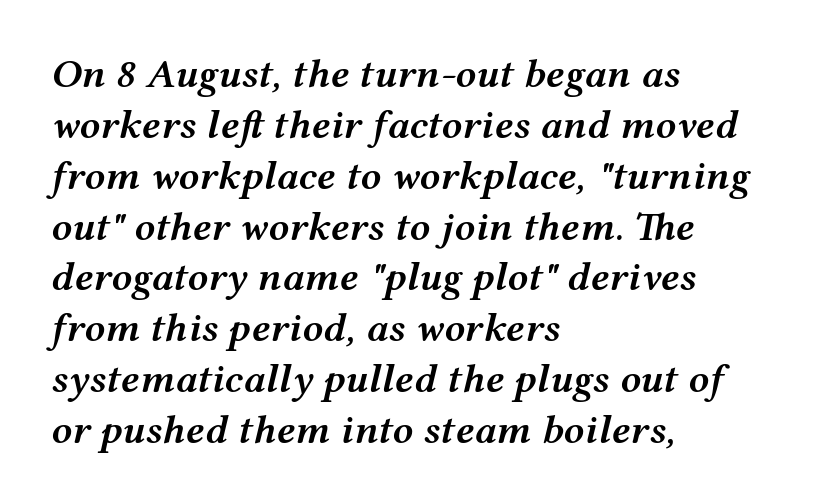
{"italic": "yes", "lean": "right", "slant_degrees": 12, "bold": "semi", "weight": "semibold", "width": "wide", "stroke_contrast": "medium", "x_height": "medium", "monospaced": "no", "underline": "no", "align": "left", "line_spacing_ratio": 1.24, "letter_spacing": "normal", "letter_spacing_em": 0.0, "glyph_px": 41}
